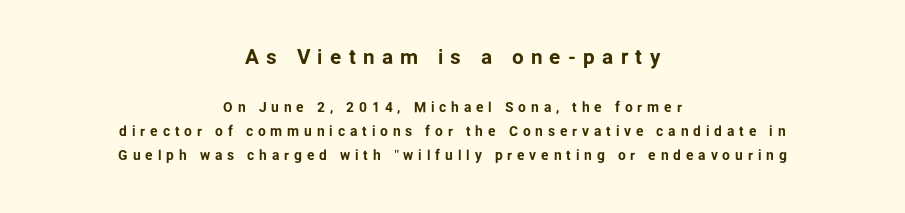
The image shows 21 px text type, upright; set centered, line spacing 1.72x, unusually wide letter spacing (+0.34 em), not underlined; the first (top) block is 1.5x larger.
